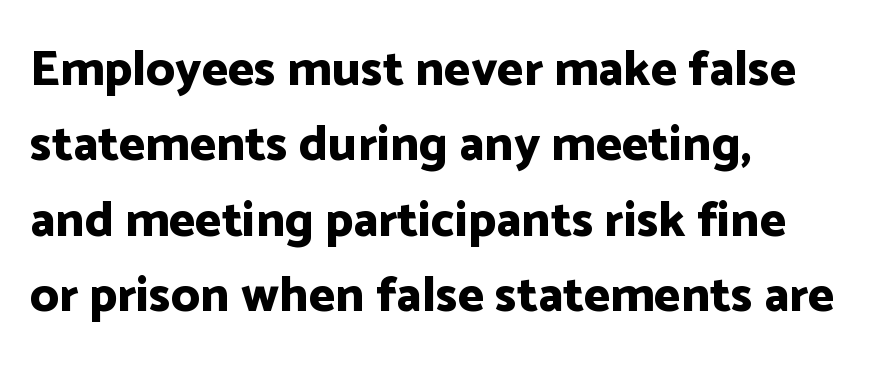
The image shows 50 px bold sans-serif type, upright; set left-aligned, normal line spacing (1.51x), normal letter spacing, not underlined; low stroke contrast and a medium x-height.
